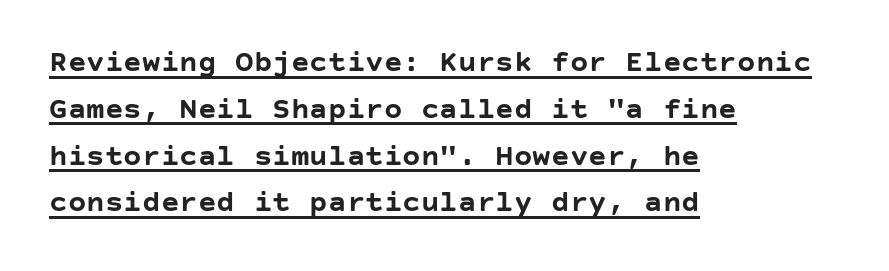
Q: Is the text bold? A: Yes.
Q: Is the text italic (slanted)? A: No, it is upright.
Q: Is the typeface a serif or a sans-serif typeface? A: Sans-serif.
Q: Is the text underlined? A: Yes.
Q: How is the paragraph aligned? A: Left-aligned.
Q: Is the spacing between letters normal or unusually wide? A: Normal.
Q: Is the spacing between lines tight, normal or loose? A: Normal.
Q: Width (condensed, normal, or wide)? A: Normal.
Q: Stroke contrast? A: Low.
Q: x-height? A: Large.
